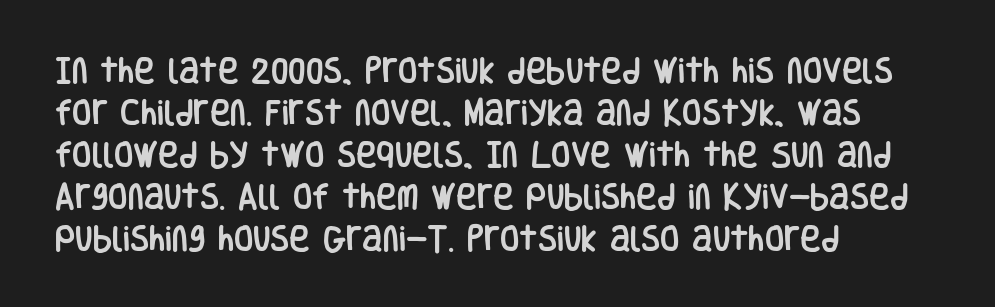
{"serif": "no", "italic": "no", "width": "condensed", "stroke_contrast": "low", "x_height": "large", "monospaced": "no", "underline": "no", "align": "left", "line_spacing": "normal", "line_spacing_ratio": 1.5, "letter_spacing": "normal", "letter_spacing_em": 0.0, "glyph_px": 28}
